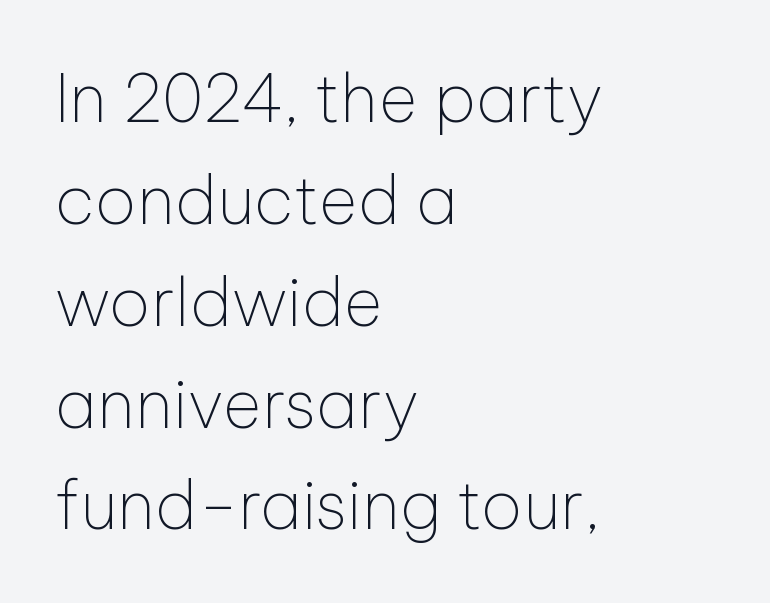
This is roman type, the default non-slanted kind. A quiet, ordinary-to-light weight characterises the typeface. Bare-footed words on every line. The lines are quadded left. Does the type have serifs? No, each stem ends abruptly.
